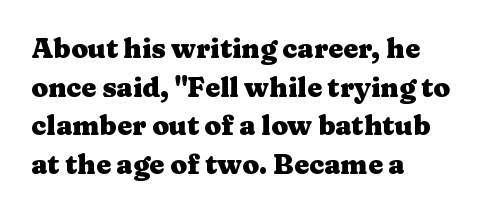
Q: Is the text bold? A: Yes.
Q: Is the text italic (slanted)? A: No, it is upright.
Q: Is the text underlined? A: No.
Q: How is the paragraph aligned? A: Left-aligned.
Q: Is the spacing between letters normal or unusually wide? A: Normal.
Q: Is the spacing between lines tight, normal or loose? A: Normal.
